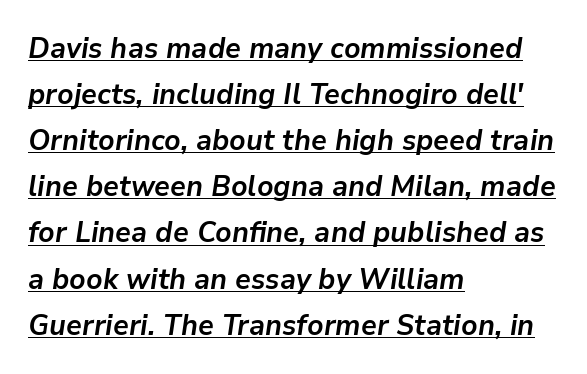
Strokes here are thick enough to call this a true bold. Proportional: the letters do not fall into vertical columns. Observe the ordinary spacing: letters are neighbours, not strangers. Compared with a centered layout, this one pins lines to the left instead. Quick note: italic.
